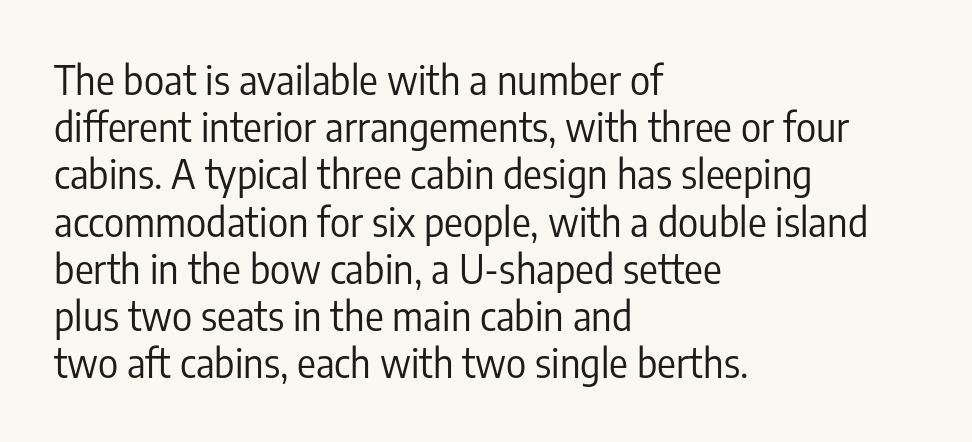
Q: Is the text bold? A: No.
Q: Is the text italic (slanted)? A: No, it is upright.
Q: Is the typeface a serif or a sans-serif typeface? A: Sans-serif.
Q: Is the text underlined? A: No.
Q: How is the paragraph aligned? A: Left-aligned.
Q: Is the spacing between letters normal or unusually wide? A: Normal.
Q: Width (condensed, normal, or wide)? A: Condensed.
Q: Stroke contrast? A: Low.
Q: x-height? A: Medium.
Q: Monospaced? A: No.
